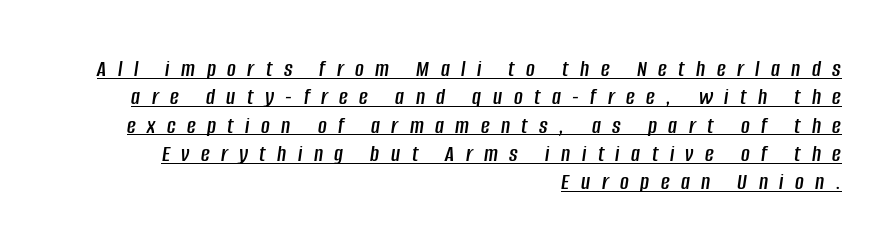
An italicized treatment has been applied to the whole sample. The lines are quadded right. Loose tracking; the words dissolve into strings of separated letters. Glance below the letters and you will spot a drawn line.
